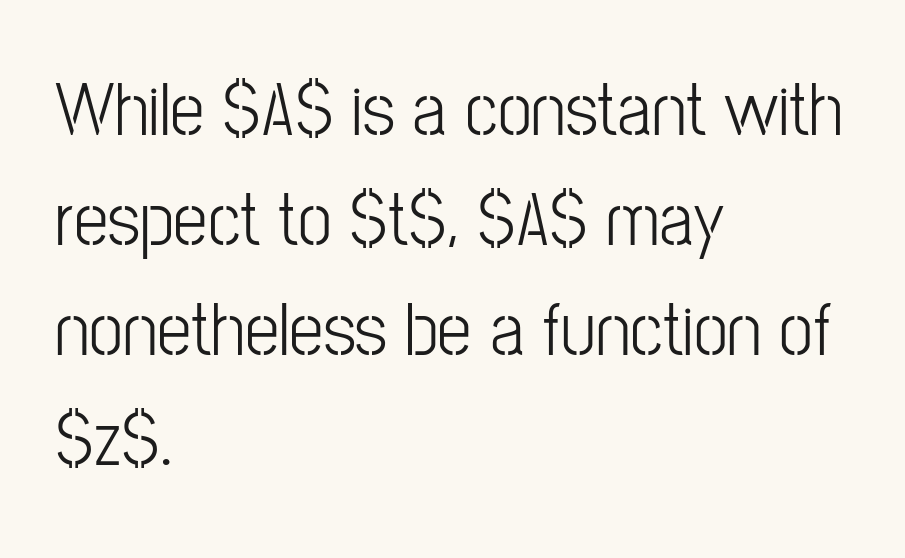
Q: Is the text bold? A: No.
Q: Is the text italic (slanted)? A: No, it is upright.
Q: Is the typeface a serif or a sans-serif typeface? A: Sans-serif.
Q: Is the text underlined? A: No.
Q: How is the paragraph aligned? A: Left-aligned.
Q: Is the spacing between letters normal or unusually wide? A: Normal.
Q: Is the spacing between lines tight, normal or loose? A: Normal.
Q: Width (condensed, normal, or wide)? A: Condensed.
Q: Stroke contrast? A: Low.
Q: x-height? A: Medium.
Q: Monospaced? A: No.
